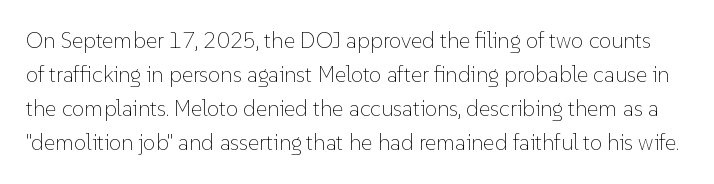
The image shows 22 px text type, upright; set normal line spacing (1.55x), normal letter spacing, not underlined.
